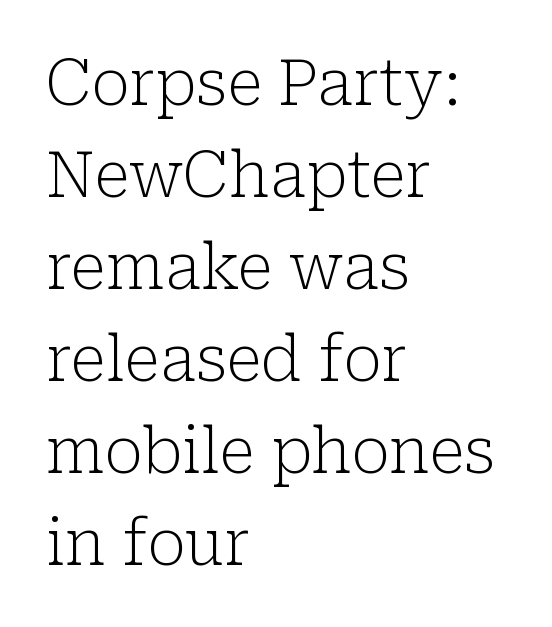
Bare-footed words on every line. Is there much room between lines? A standard amount, neither cramped nor airy. What stands out about the letter spacing? Nothing — it is the standard amount. The text block is weighted toward the left margin, trailing off unevenly rightward.
